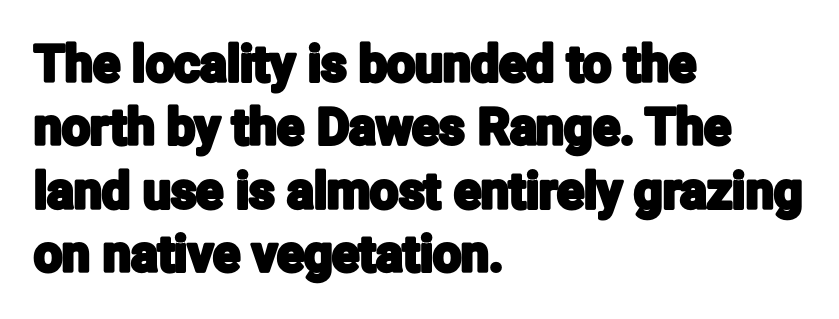
Vertically, the passage feels balanced, rows spaced as you'd expect. Check under the words: just untouched page. Which margin do the lines hug? The left one — the right edge is uneven. The specimen reads as upright at a glance.
